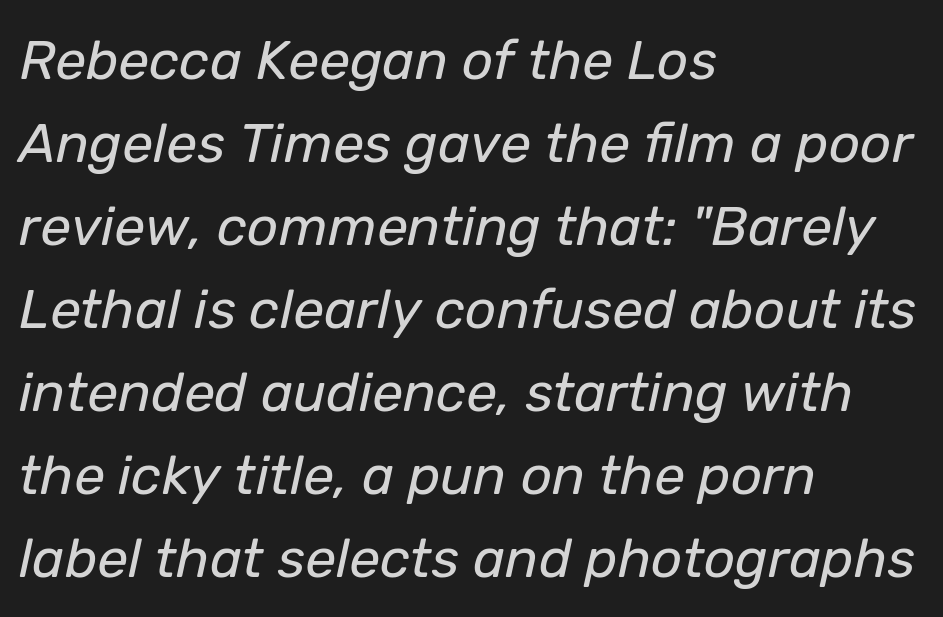
Honestly, the row spacing looks completely unremarkable. Descenders are the only things crossing below the line. This sample has the flowing, uneven cadence of proportional lettering. The typography opts for an oblique posture over an upright one.
